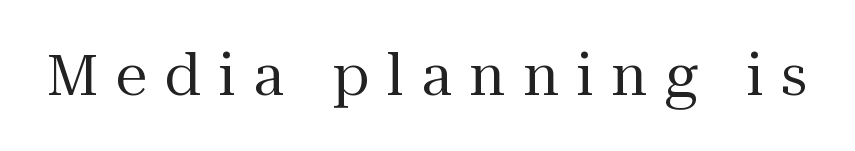
The image shows 57 px regular-weight serif type, upright; set unusually wide letter spacing (+0.31 em), not underlined; medium stroke contrast and a medium x-height.
